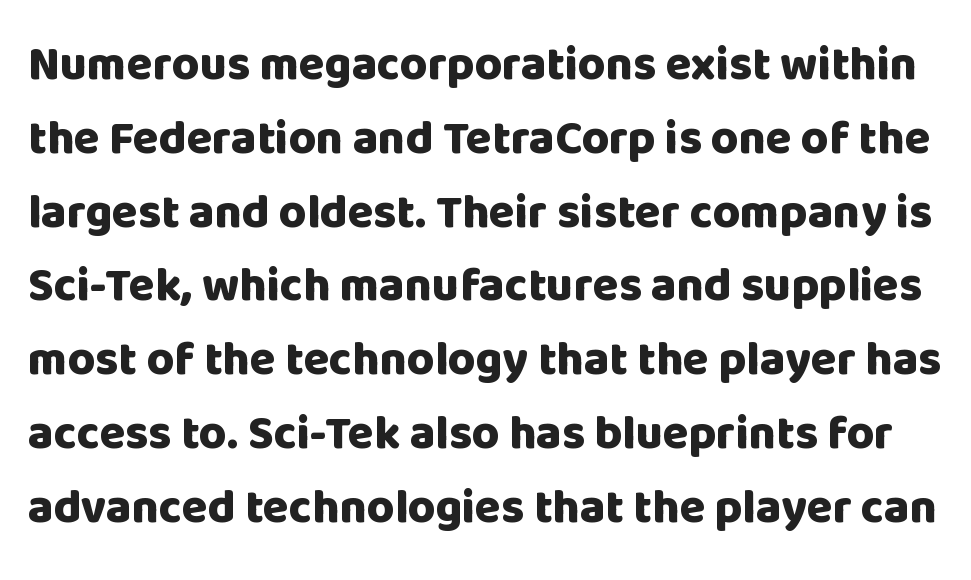
Q: Is the text bold? A: Yes.
Q: Is the text italic (slanted)? A: No, it is upright.
Q: Is the typeface a serif or a sans-serif typeface? A: Sans-serif.
Q: Is the text underlined? A: No.
Q: Is the spacing between letters normal or unusually wide? A: Normal.
Q: Is the spacing between lines tight, normal or loose? A: Normal.
Q: Width (condensed, normal, or wide)? A: Normal.
Q: Stroke contrast? A: Low.
Q: x-height? A: Large.
Q: Monospaced? A: No.
